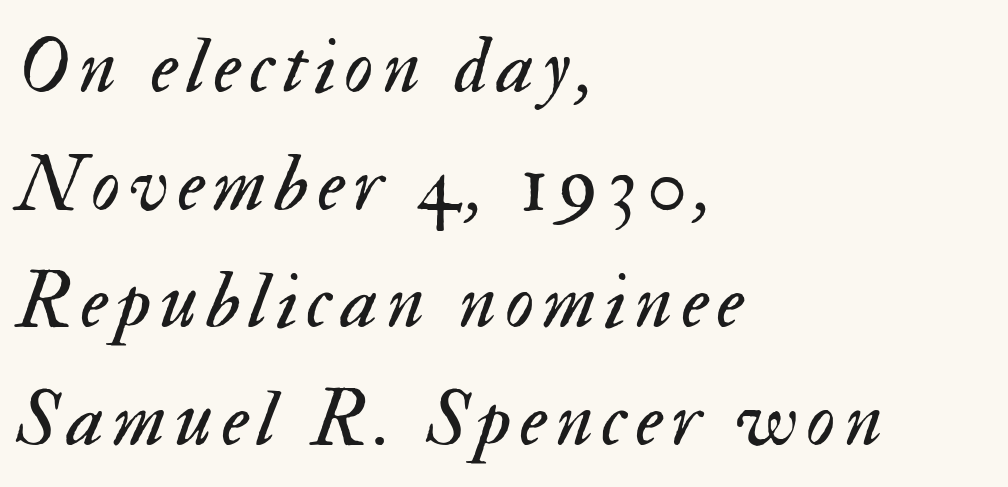
The image shows 80 px regular-weight type, italic (leaning right); set left-aligned, normal line spacing (1.47x), not underlined; medium stroke contrast and a small x-height.
